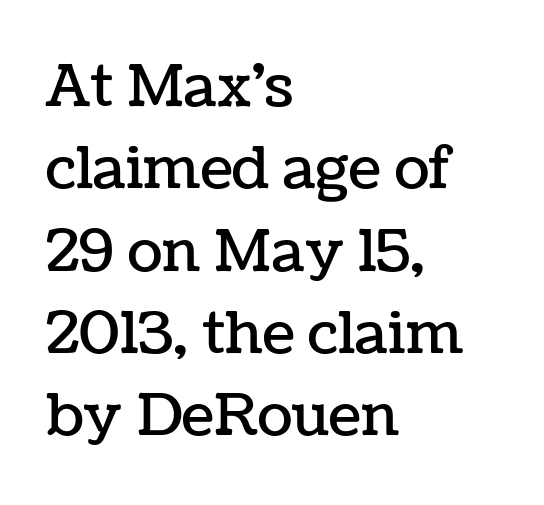
Q: Is the text italic (slanted)? A: No, it is upright.
Q: Is the text underlined? A: No.
Q: How is the paragraph aligned? A: Left-aligned.
Q: Is the spacing between letters normal or unusually wide? A: Normal.
Q: Is the spacing between lines tight, normal or loose? A: Normal.
Q: Width (condensed, normal, or wide)? A: Normal.
Q: Stroke contrast? A: Low.
Q: x-height? A: Medium.
Q: Monospaced? A: No.
